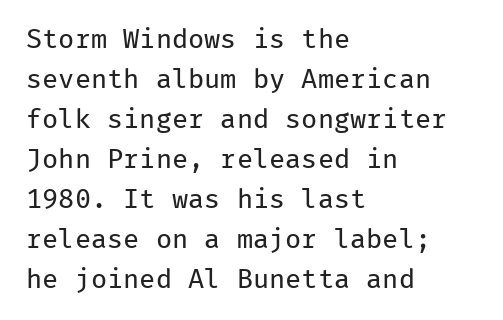
The image shows 27 px text type, upright; set left-aligned, normal line spacing (1.48x), normal letter spacing, not underlined.
